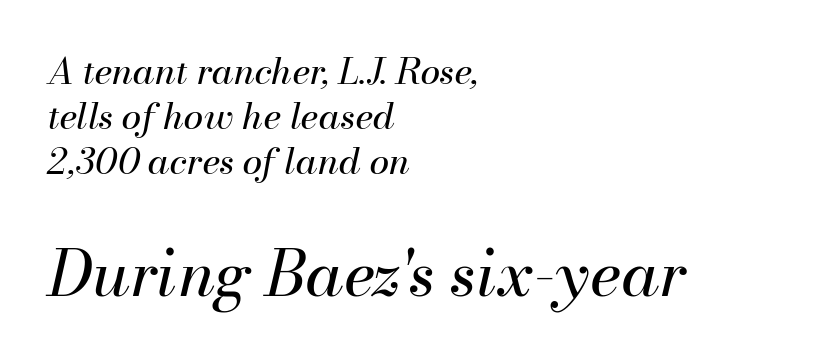
{"italic": "yes", "lean": "right", "slant_degrees": 13, "bold": "no", "weight": "regular", "width": "normal", "stroke_contrast": "medium", "x_height": "small", "monospaced": "no", "underline": "no", "align": "left", "line_spacing": "normal", "line_spacing_ratio": 1.25, "letter_spacing": "normal", "letter_spacing_em": 0.0, "larger_block": "second", "size_ratio": 1.75, "glyph_px": 63}
